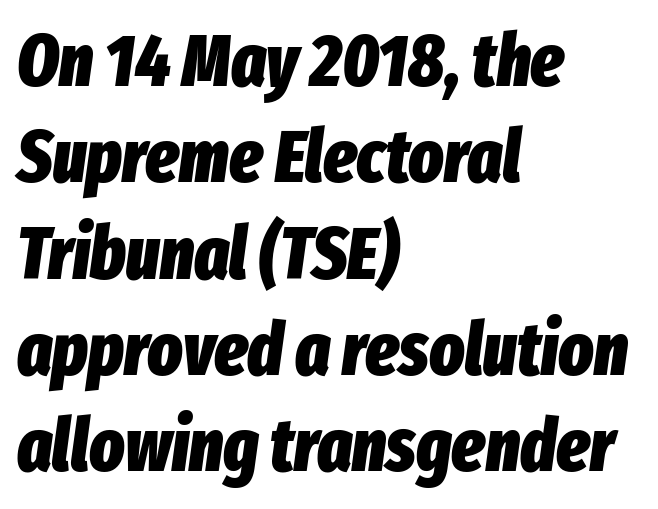
{"italic": "yes", "lean": "right", "slant_degrees": 8, "bold": "yes", "weight": "heavy", "width": "condensed", "stroke_contrast": "low", "x_height": "medium", "monospaced": "no", "underline": "no", "align": "left", "line_spacing": "normal", "line_spacing_ratio": 1.32, "letter_spacing": "normal", "letter_spacing_em": 0.0, "glyph_px": 73}
